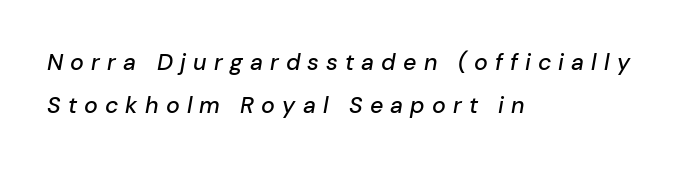
Q: Is the text italic (slanted)? A: Yes, it leans right by about 10 degrees.
Q: Is the text underlined? A: No.
Q: How is the paragraph aligned? A: Left-aligned.
Q: Is the spacing between letters normal or unusually wide? A: Unusually wide.
